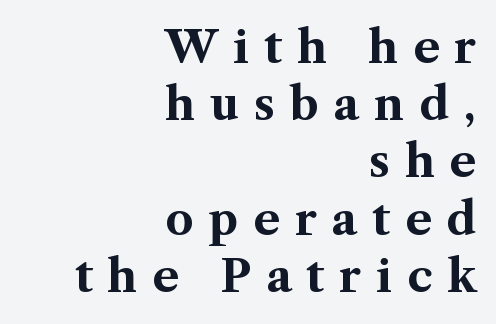
Q: Is the text bold? A: Yes.
Q: Is the text italic (slanted)? A: No, it is upright.
Q: Is the typeface a serif or a sans-serif typeface? A: Serif.
Q: Is the text underlined? A: No.
Q: How is the paragraph aligned? A: Right-aligned.
Q: Is the spacing between letters normal or unusually wide? A: Unusually wide.
Q: Is the spacing between lines tight, normal or loose? A: Normal.
Q: Width (condensed, normal, or wide)? A: Normal.
Q: Stroke contrast? A: Medium.
Q: x-height? A: Medium.
Q: Monospaced? A: No.
